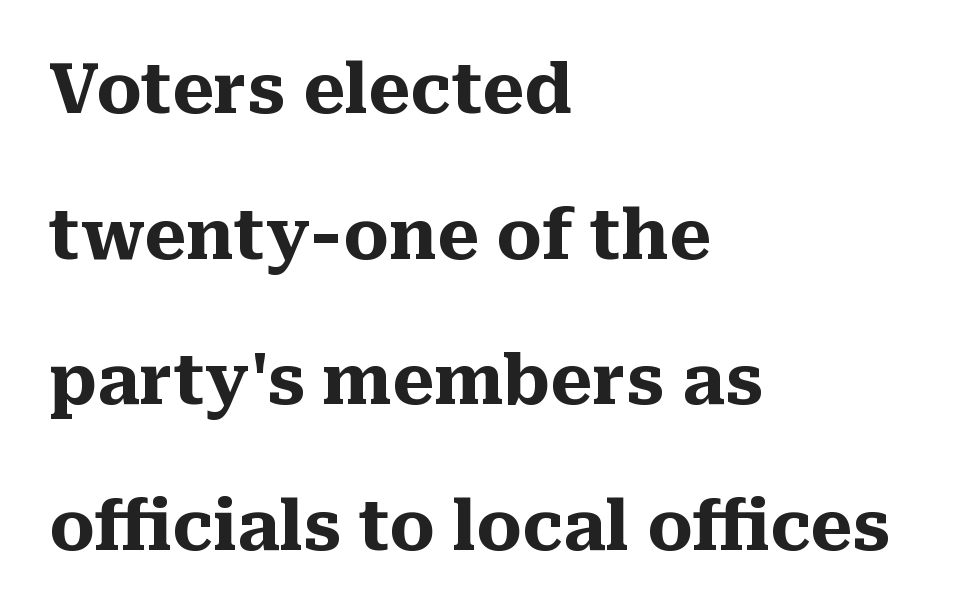
This sample has the flowing, uneven cadence of proportional lettering. The text block is weighted toward the left margin, trailing off unevenly rightward. Regarding serifs, this sample has them. A dark, heavy texture on the line: the type is bold. Words float on clear page, feet unadorned. Spacing between characters is what you'd get straight out of the box.
